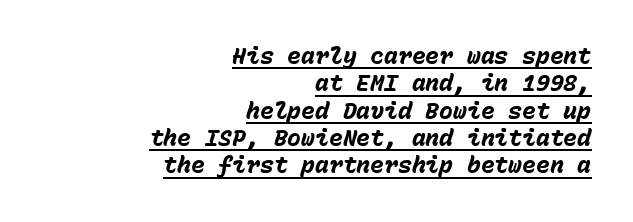
The image shows 23 px bold type, italic (leaning right); set right-aligned, line spacing 1.19x, normal letter spacing, underlined.
